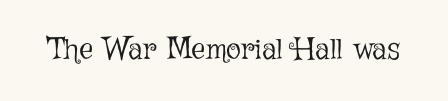
{"italic": "no", "bold": "no", "weight": "light", "width": "normal", "stroke_contrast": "low", "x_height": "medium", "monospaced": "no", "underline": "no", "letter_spacing": "normal", "letter_spacing_em": 0.0, "glyph_px": 31}
